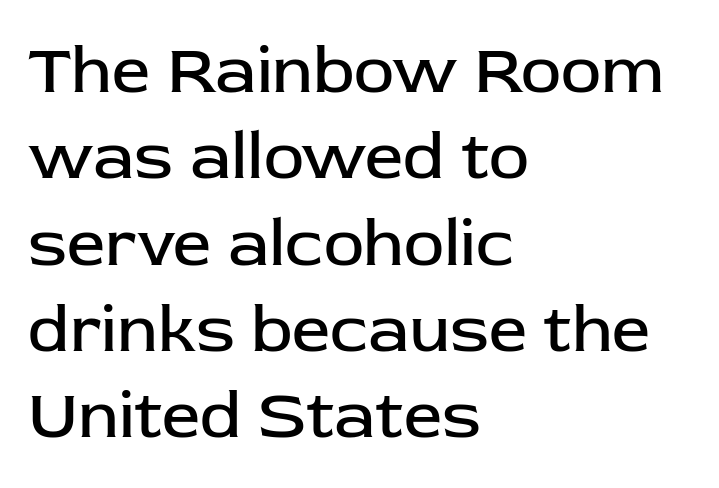
The image shows 68 px regular-weight sans-serif type, upright; set left-aligned, normal line spacing (1.27x), normal letter spacing, not underlined; low stroke contrast and a medium x-height.
